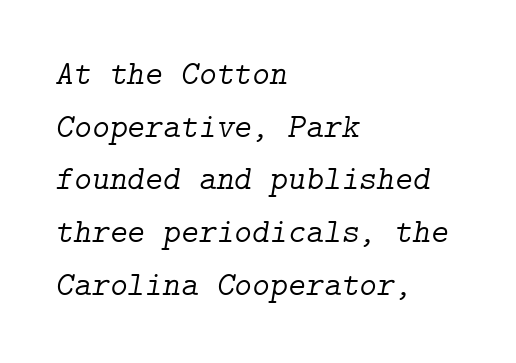
{"serif": "yes", "italic": "yes", "lean": "right", "slant_degrees": 9, "bold": "no", "weight": "light", "width": "normal", "stroke_contrast": "low", "x_height": "medium", "underline": "no", "align": "left", "line_spacing": "normal", "line_spacing_ratio": 1.55, "letter_spacing": "normal", "letter_spacing_em": 0.0, "glyph_px": 34}
